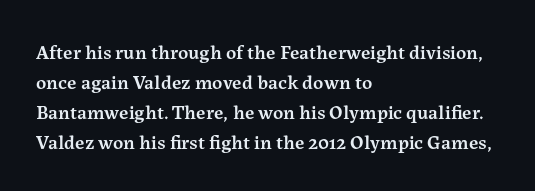
{"italic": "no", "bold": "semi", "underline": "no", "align": "left", "line_spacing": "normal", "line_spacing_ratio": 1.5, "letter_spacing": "normal", "letter_spacing_em": 0.0, "glyph_px": 20}
